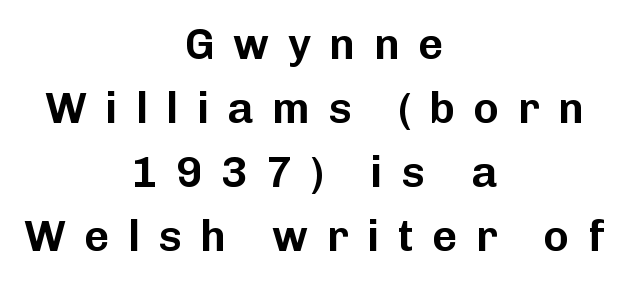
These lines sit exactly where default settings would place them. No italicization has been applied; the sample stays upright. Note the varied advance widths — an 'i' is clearly narrower than an 'm'. Any mark beneath the type? The region is blank. The horizontal fit of the characters is loose and conspicuously gappy. Letterform terminals end flat and unadorned throughout the passage.
